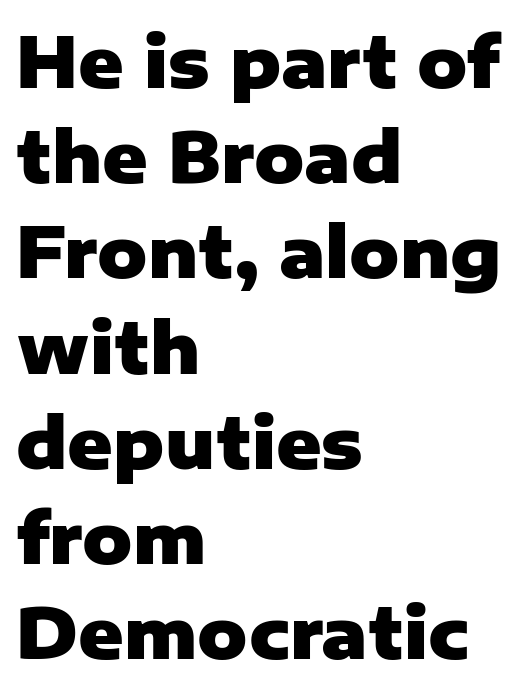
Q: Is the text bold? A: Yes.
Q: Is the text italic (slanted)? A: No, it is upright.
Q: Is the typeface a serif or a sans-serif typeface? A: Sans-serif.
Q: Is the text underlined? A: No.
Q: How is the paragraph aligned? A: Left-aligned.
Q: Is the spacing between letters normal or unusually wide? A: Normal.
Q: Is the spacing between lines tight, normal or loose? A: Normal.
Q: Width (condensed, normal, or wide)? A: Normal.
Q: Stroke contrast? A: Low.
Q: x-height? A: Medium.
Q: Monospaced? A: No.
